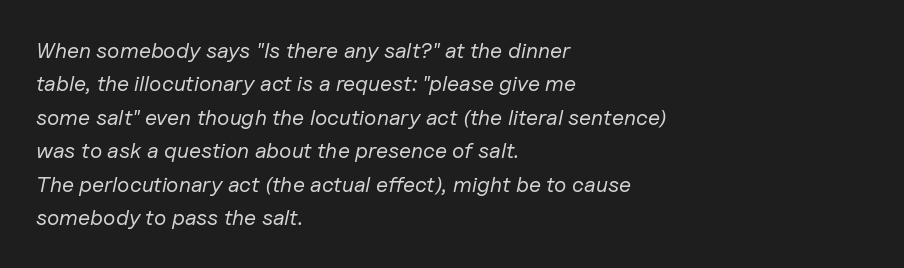
Q: Is the text bold? A: No.
Q: Is the text italic (slanted)? A: Yes, it leans right by about 11 degrees.
Q: Is the text underlined? A: No.
Q: How is the paragraph aligned? A: Left-aligned.
Q: Is the spacing between letters normal or unusually wide? A: Normal.
Q: Is the spacing between lines tight, normal or loose? A: Normal.
